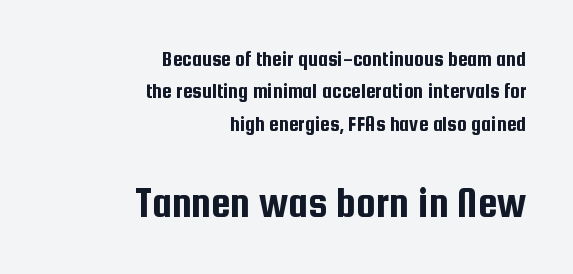
The image shows 44 px condensed sans-serif type, upright; set right-aligned, normal line spacing (1.47x), normal letter spacing, not underlined; the second (bottom) block is 2.0x larger; low stroke contrast and a medium x-height.
